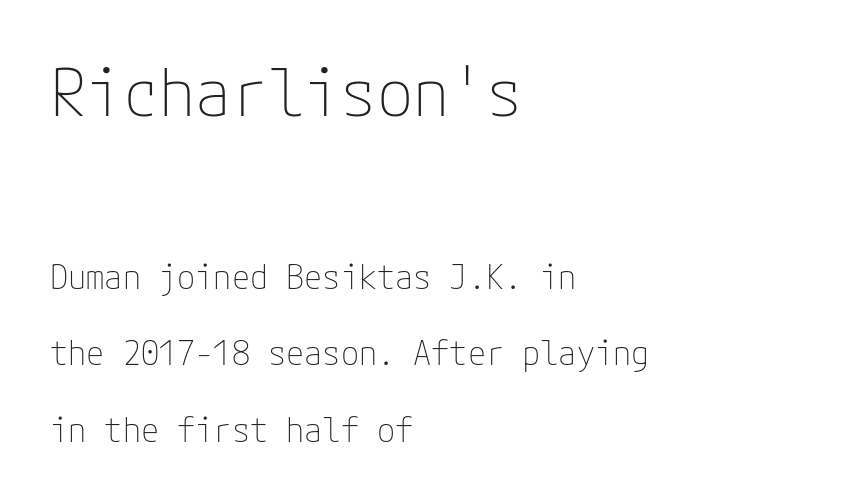
Q: Is the text bold? A: No.
Q: Is the text italic (slanted)? A: No, it is upright.
Q: Is the typeface a serif or a sans-serif typeface? A: Sans-serif.
Q: Is the text underlined? A: No.
Q: How is the paragraph aligned? A: Left-aligned.
Q: Is the spacing between letters normal or unusually wide? A: Normal.
Q: Is the spacing between lines tight, normal or loose? A: Loose.
Q: Which block of text is set in a larger size, the first (top) or the second (bottom)? A: The first (top) one.
Q: Width (condensed, normal, or wide)? A: Normal.
Q: Stroke contrast? A: Low.
Q: x-height? A: Medium.
